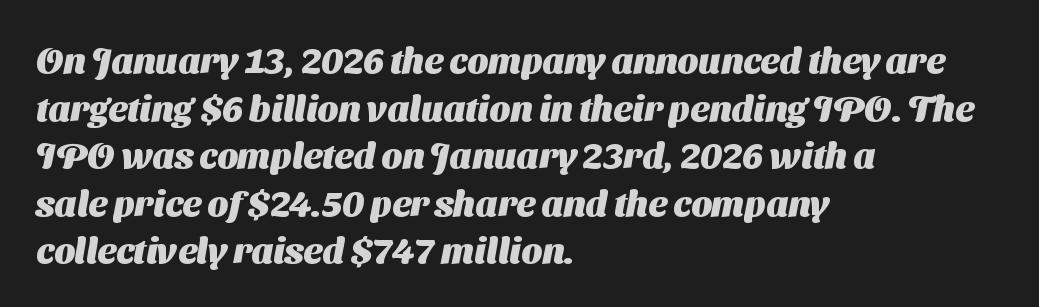
Every row of glyphs begins at an identical x-position on the left. The glyphs are unaccompanied by any horizontal stroke below them. The sample has been set heavy, in full bold. Compared with typical paragraphs, the rows here are spaced about the same. The letters advance in unequal steps, a hallmark of proportional type. This rendering employs a face without finishing strokes, i.e., a sans-serif.
